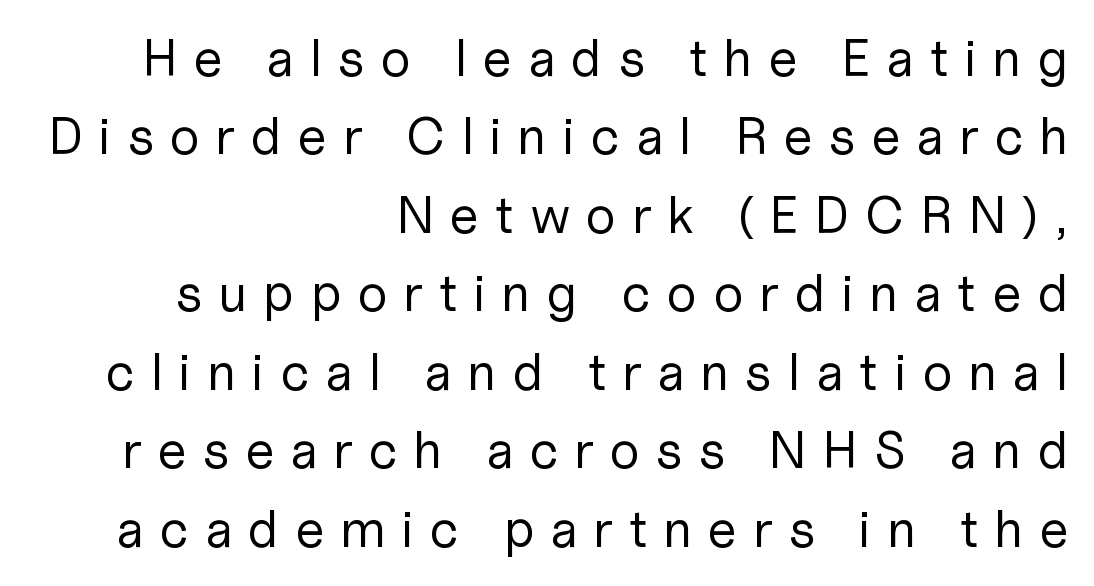
The image shows 53 px regular-weight sans-serif type, upright; set right-aligned, normal line spacing (1.48x), unusually wide letter spacing (+0.28 em), not underlined; low stroke contrast and a medium x-height.
